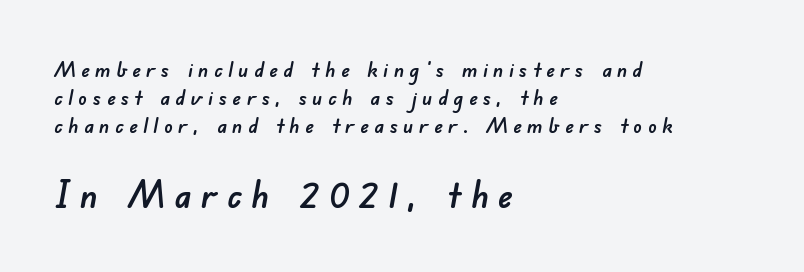
{"serif": "no", "width": "normal", "stroke_contrast": "low", "x_height": "small", "monospaced": "no", "underline": "no", "align": "left", "line_spacing": "normal", "line_spacing_ratio": 1.28, "letter_spacing": "wide", "letter_spacing_em": 0.24, "larger_block": "second", "size_ratio": 1.73, "glyph_px": 38}
